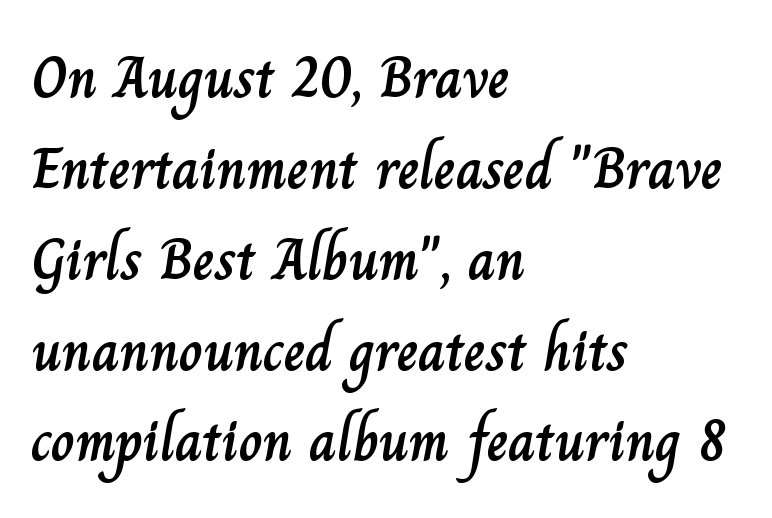
{"width": "normal", "stroke_contrast": "low", "x_height": "small", "monospaced": "no", "underline": "no", "align": "left", "line_spacing": "normal", "line_spacing_ratio": 1.54, "letter_spacing": "normal", "letter_spacing_em": 0.0, "glyph_px": 59}
